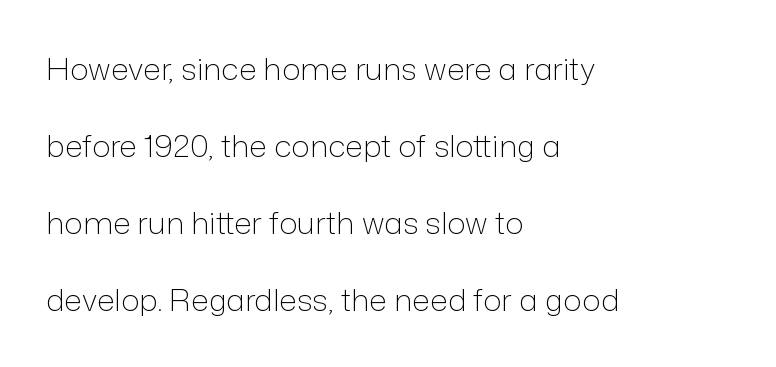
The image shows 31 px light sans-serif type, upright; set left-aligned, loose line spacing (2.48x), normal letter spacing, not underlined; low stroke contrast and a medium x-height.
